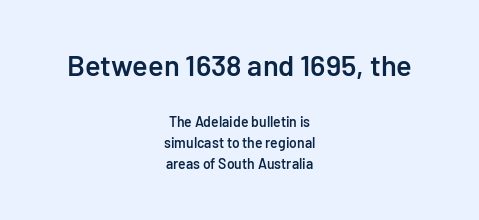
{"serif": "no", "italic": "no", "bold": "semi", "weight": "semibold", "width": "normal", "stroke_contrast": "low", "x_height": "medium", "monospaced": "no", "underline": "no", "align": "center", "line_spacing": "normal", "line_spacing_ratio": 1.48, "letter_spacing": "normal", "letter_spacing_em": 0.0, "larger_block": "first", "size_ratio": 2.07, "glyph_px": 29}
